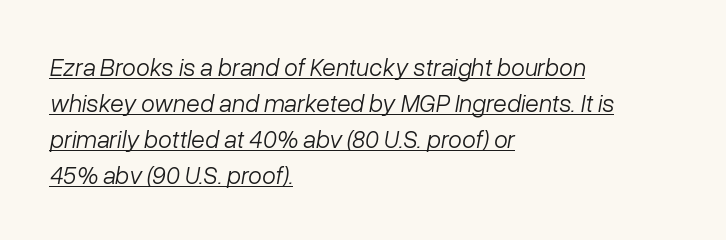
Q: Is the text bold? A: No.
Q: Is the text italic (slanted)? A: Yes, it leans right by about 10 degrees.
Q: Is the text underlined? A: Yes.
Q: How is the paragraph aligned? A: Left-aligned.
Q: Is the spacing between letters normal or unusually wide? A: Normal.
Q: Is the spacing between lines tight, normal or loose? A: Normal.
